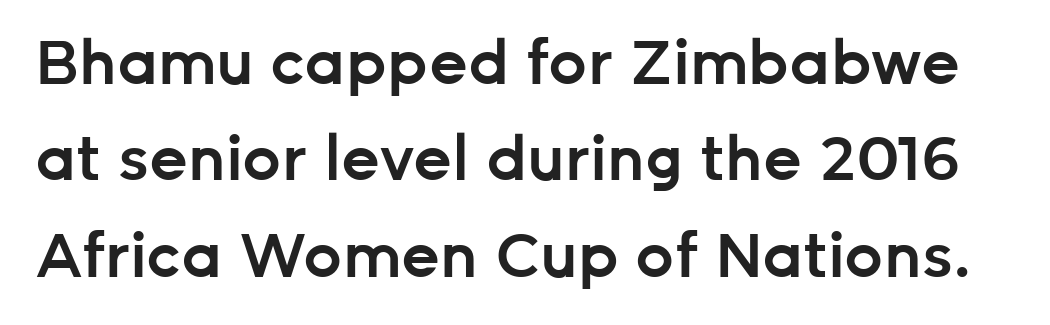
This rendering leaves character spacing at its baseline value. In terms of posture, this sample is upright. Each letter's strokes conclude bluntly, with no projecting serifs. Notice how descenders clear the ascenders below comfortably — that's standard leading. Spacing verdict: proportional, widths tailored to each character.
